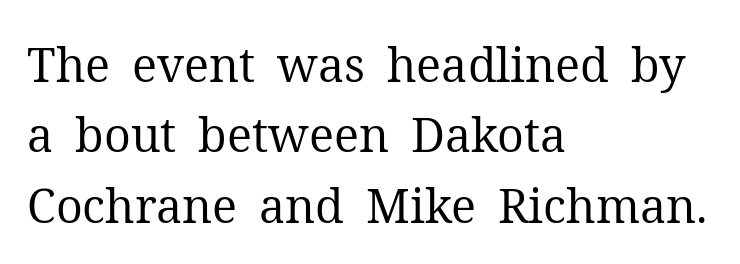
{"serif": "yes", "italic": "no", "bold": "no", "weight": "regular", "width": "normal", "stroke_contrast": "medium", "x_height": "medium", "monospaced": "no", "underline": "no", "align": "left", "line_spacing": "normal", "line_spacing_ratio": 1.5, "letter_spacing": "normal", "letter_spacing_em": 0.0, "glyph_px": 47}
